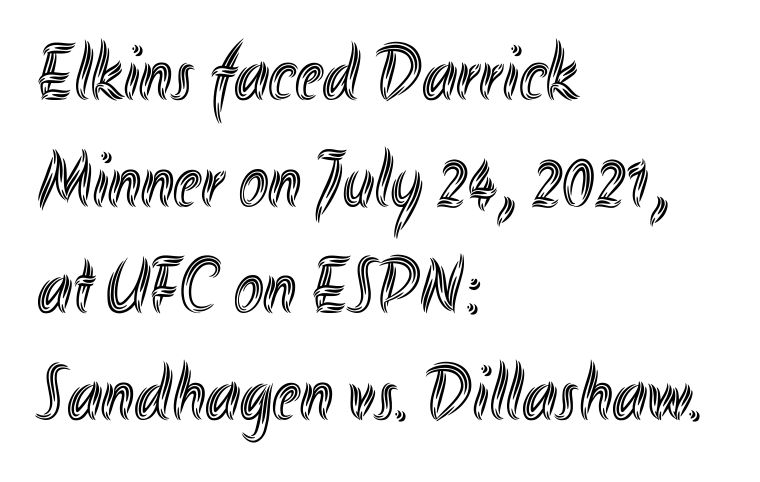
The image shows 79 px condensed type; set left-aligned, normal line spacing (1.35x), normal letter spacing, not underlined; a small x-height.
